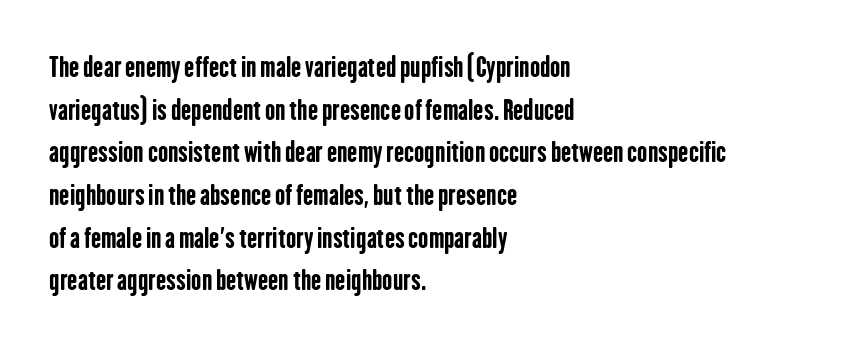
The image shows 27 px bold type, upright; set left-aligned, normal line spacing (1.58x), normal letter spacing, not underlined.
